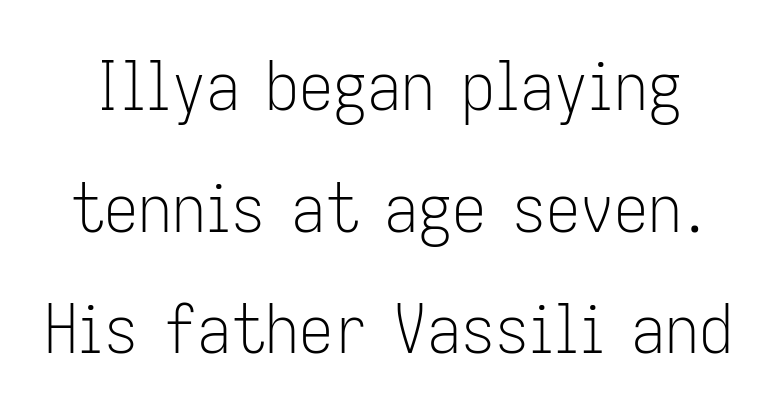
The specimen omits any rule beneath the text block's lines. The letters carry no serifs — their stems end cleanly without finishing strokes. The rendering keeps characters at their native spacing. The rendering uses natural spacing where letterforms have individual widths. Summary of weight: not heavy and not bold. Ascenders rise straight up at ninety degrees.
